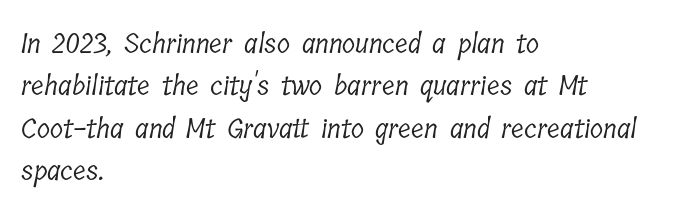
Q: Is the text bold? A: No.
Q: Is the text underlined? A: No.
Q: How is the paragraph aligned? A: Left-aligned.
Q: Is the spacing between letters normal or unusually wide? A: Normal.
Q: Is the spacing between lines tight, normal or loose? A: Normal.
